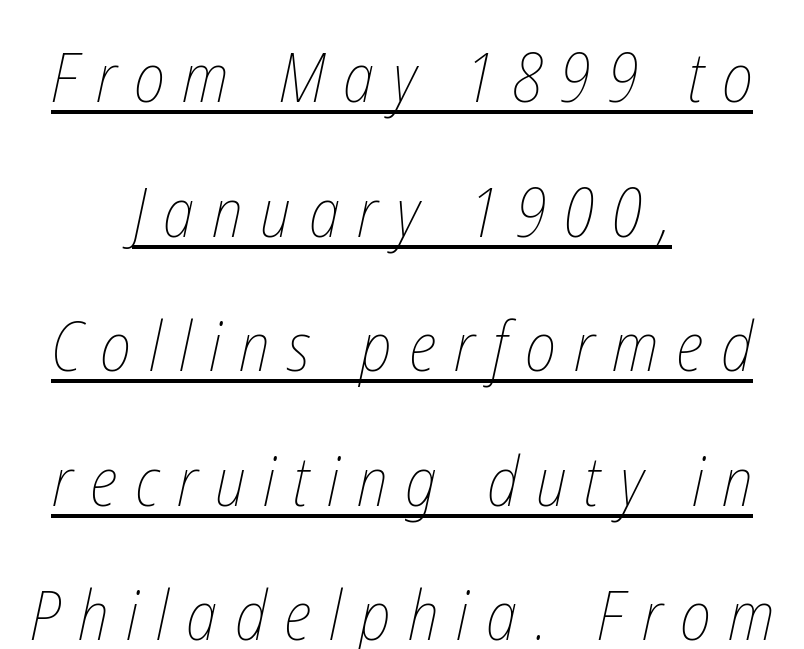
Q: Is the text bold? A: No.
Q: Is the text underlined? A: Yes.
Q: How is the paragraph aligned? A: Centered.
Q: Is the spacing between letters normal or unusually wide? A: Unusually wide.
Q: Is the spacing between lines tight, normal or loose? A: Loose.
Q: Width (condensed, normal, or wide)? A: Condensed.
Q: Stroke contrast? A: Low.
Q: x-height? A: Medium.
Q: Monospaced? A: No.
